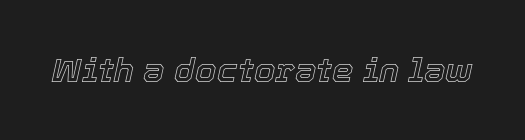
{"italic": "yes", "lean": "right", "slant_degrees": 12, "width": "normal", "x_height": "medium", "monospaced": "no", "underline": "no", "letter_spacing": "normal", "letter_spacing_em": 0.0, "glyph_px": 34}
